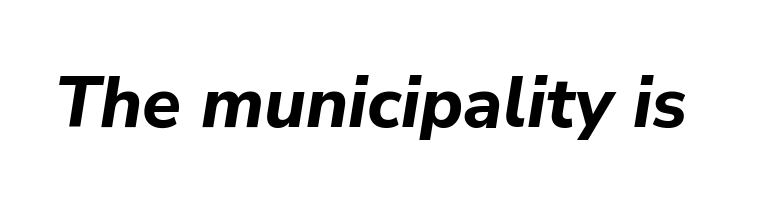
{"italic": "yes", "lean": "right", "slant_degrees": 9, "bold": "yes", "weight": "bold", "width": "normal", "stroke_contrast": "low", "x_height": "medium", "monospaced": "no", "underline": "no", "letter_spacing": "normal", "letter_spacing_em": 0.0, "glyph_px": 71}
